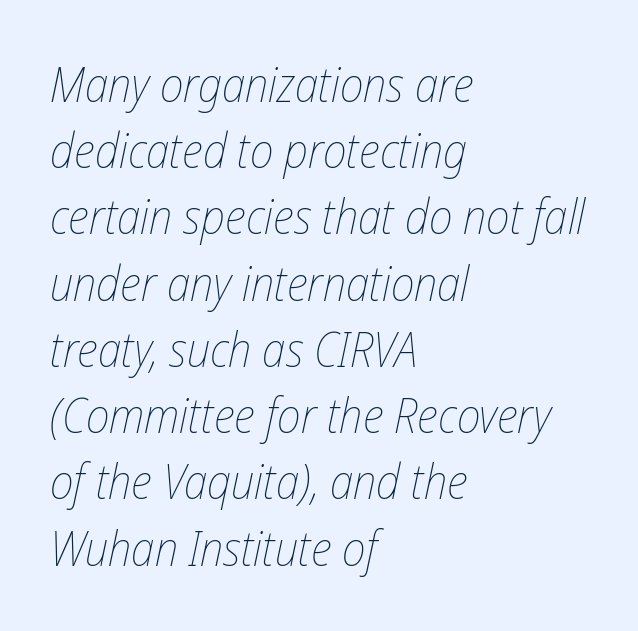
Q: Is the text bold? A: No.
Q: Is the text italic (slanted)? A: Yes, it leans right by about 12 degrees.
Q: Is the text underlined? A: No.
Q: How is the paragraph aligned? A: Left-aligned.
Q: Is the spacing between letters normal or unusually wide? A: Normal.
Q: Is the spacing between lines tight, normal or loose? A: Normal.
Q: Width (condensed, normal, or wide)? A: Condensed.
Q: Stroke contrast? A: Low.
Q: x-height? A: Medium.
Q: Monospaced? A: No.
